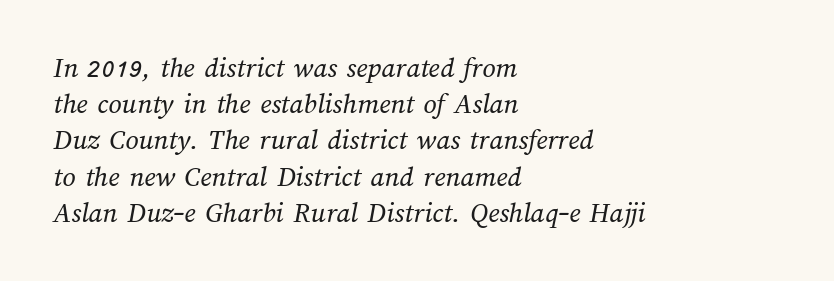
{"bold": "no", "weight": "regular", "width": "normal", "stroke_contrast": "medium", "x_height": "medium", "monospaced": "no", "underline": "no", "align": "left", "line_spacing": "normal", "line_spacing_ratio": 1.25, "letter_spacing": "normal", "letter_spacing_em": 0.0, "glyph_px": 29}
